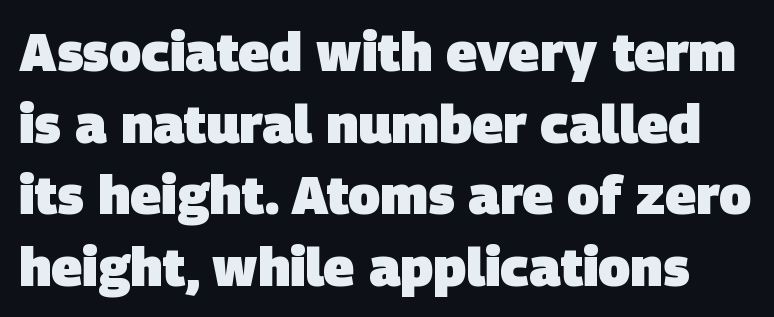
{"serif": "no", "bold": "yes", "weight": "heavy", "width": "normal", "stroke_contrast": "low", "x_height": "large", "monospaced": "no", "underline": "no", "line_spacing": "normal", "line_spacing_ratio": 1.35, "letter_spacing": "normal", "letter_spacing_em": 0.0, "glyph_px": 53}
